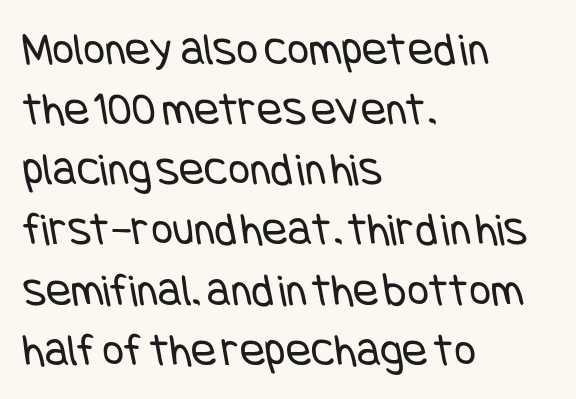
The space between consecutive lines is moderate. Characters follow at the spacing the type designer built in. Letters rest on an invisible, unmarked baseline. Unlike a traditional serif, this face leaves its strokes unadorned. The weight would be labelled regular, book, light, or lighter still. Line starts are locked; line ends wander.
